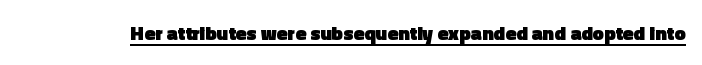
{"italic": "no", "bold": "yes", "underline": "yes", "letter_spacing": "normal", "letter_spacing_em": 0.0, "glyph_px": 20}
